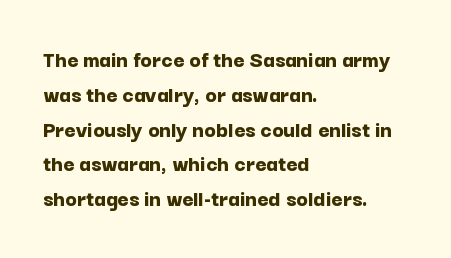
Q: Is the text bold? A: Yes.
Q: Is the text italic (slanted)? A: No, it is upright.
Q: Is the text underlined? A: No.
Q: How is the paragraph aligned? A: Left-aligned.
Q: Is the spacing between letters normal or unusually wide? A: Normal.
Q: Is the spacing between lines tight, normal or loose? A: Normal.
